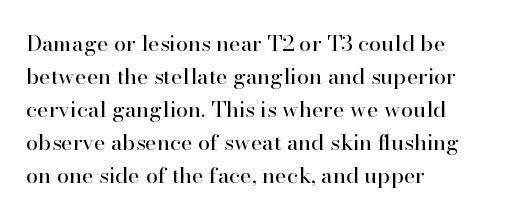
The image shows 22 px text type, upright; set left-aligned, normal line spacing (1.5x), normal letter spacing, not underlined.
